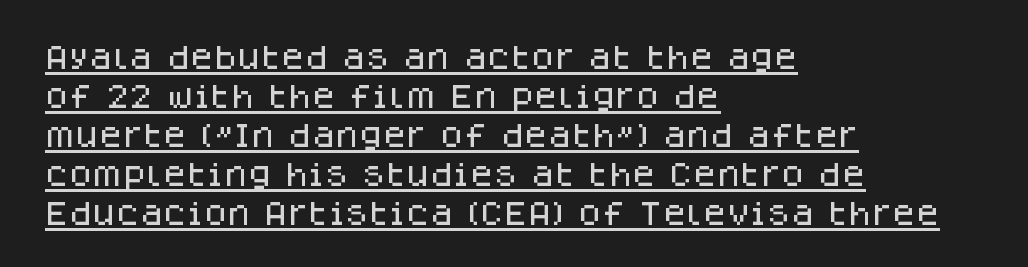
Q: Is the text italic (slanted)? A: No, it is upright.
Q: Is the text underlined? A: Yes.
Q: How is the paragraph aligned? A: Left-aligned.
Q: Is the spacing between letters normal or unusually wide? A: Normal.
Q: Is the spacing between lines tight, normal or loose? A: Normal.
